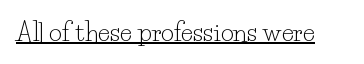
{"italic": "no", "bold": "no", "underline": "yes", "letter_spacing": "normal", "letter_spacing_em": 0.0, "glyph_px": 25}
